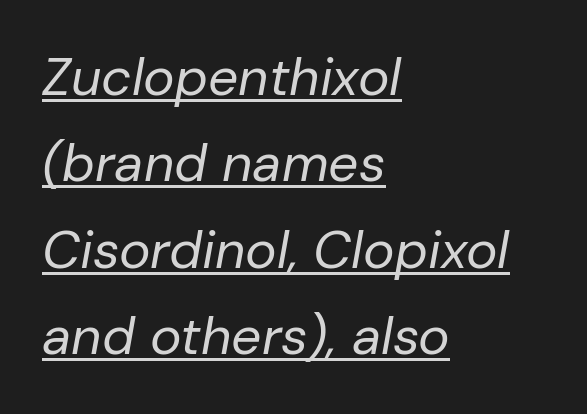
Q: Is the text bold? A: No.
Q: Is the text italic (slanted)? A: Yes, it leans right by about 10 degrees.
Q: Is the text underlined? A: Yes.
Q: How is the paragraph aligned? A: Left-aligned.
Q: Is the spacing between letters normal or unusually wide? A: Normal.
Q: Is the spacing between lines tight, normal or loose? A: Normal.
Q: Width (condensed, normal, or wide)? A: Normal.
Q: Stroke contrast? A: Low.
Q: x-height? A: Medium.
Q: Monospaced? A: No.
